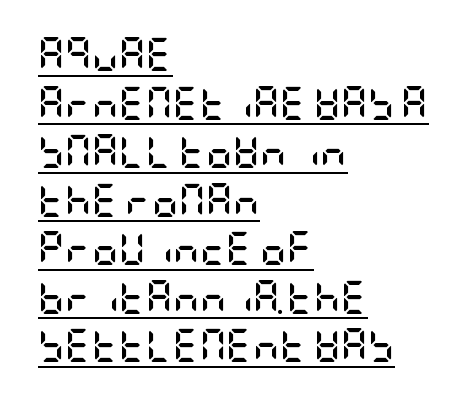
{"serif": "no", "italic": "no", "bold": "yes", "weight": "semibold", "width": "condensed", "stroke_contrast": "low", "x_height": "large", "underline": "yes", "align": "left", "line_spacing": "normal", "line_spacing_ratio": 1.47, "letter_spacing": "normal", "letter_spacing_em": 0.0, "glyph_px": 33}
